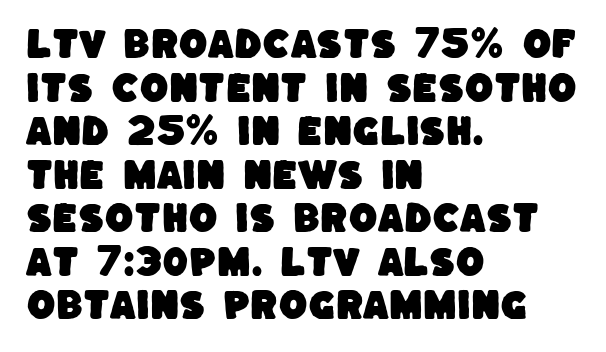
Q: Is the typeface a serif or a sans-serif typeface? A: Sans-serif.
Q: Is the text underlined? A: No.
Q: How is the paragraph aligned? A: Left-aligned.
Q: Is the spacing between letters normal or unusually wide? A: Normal.
Q: Is the spacing between lines tight, normal or loose? A: Normal.
Q: Width (condensed, normal, or wide)? A: Normal.
Q: Stroke contrast? A: Low.
Q: x-height? A: Large.
Q: Monospaced? A: No.
